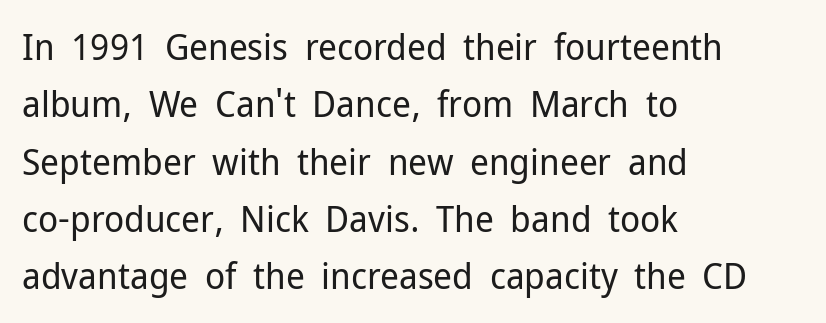
The image shows 37 px regular-weight sans-serif type, upright; set left-aligned, normal line spacing (1.55x), normal letter spacing, not underlined; low stroke contrast and a medium x-height.
